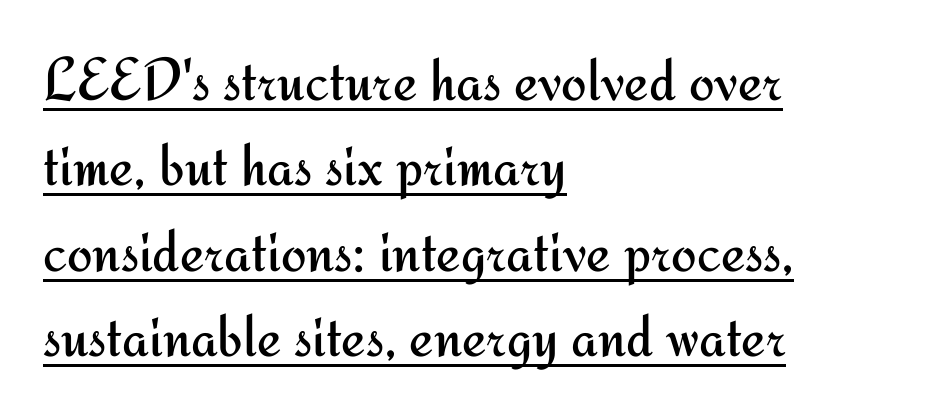
{"serif": "no", "italic": "no", "bold": "no", "weight": "regular", "width": "normal", "stroke_contrast": "medium", "x_height": "small", "monospaced": "no", "underline": "yes", "align": "left", "line_spacing": "normal", "line_spacing_ratio": 1.4, "letter_spacing": "normal", "letter_spacing_em": 0.0, "glyph_px": 61}
